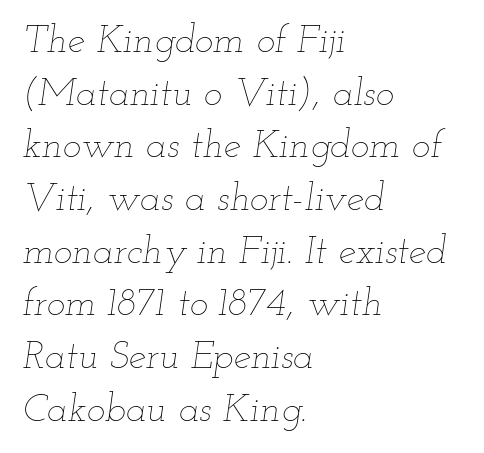
The image shows 39 px thin, wide type, italic (leaning right); set left-aligned, normal line spacing (1.35x), normal letter spacing, not underlined; low stroke contrast and a small x-height.
